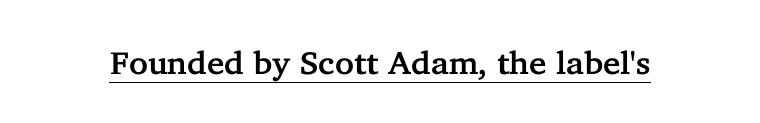
{"serif": "yes", "italic": "no", "width": "normal", "stroke_contrast": "low", "x_height": "medium", "monospaced": "no", "underline": "yes", "letter_spacing": "normal", "letter_spacing_em": 0.0, "glyph_px": 32}
